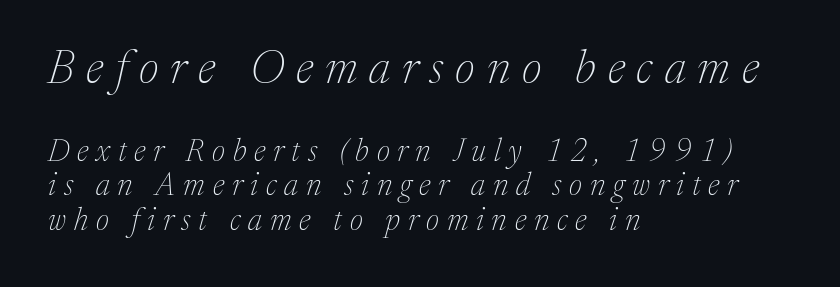
Q: Is the text bold? A: No.
Q: Is the text italic (slanted)? A: Yes, it leans right by about 17 degrees.
Q: Is the typeface a serif or a sans-serif typeface? A: Serif.
Q: Is the text underlined? A: No.
Q: How is the paragraph aligned? A: Left-aligned.
Q: Is the spacing between letters normal or unusually wide? A: Unusually wide.
Q: Is the spacing between lines tight, normal or loose? A: Tight.
Q: Which block of text is set in a larger size, the first (top) or the second (bottom)? A: The first (top) one.
Q: Width (condensed, normal, or wide)? A: Normal.
Q: Stroke contrast? A: Medium.
Q: x-height? A: Medium.
Q: Monospaced? A: No.
